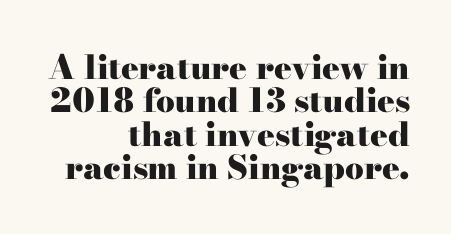
{"serif": "yes", "italic": "no", "bold": "yes", "weight": "heavy", "width": "wide", "stroke_contrast": "high", "x_height": "small", "monospaced": "no", "underline": "no", "align": "right", "line_spacing": "tight", "line_spacing_ratio": 1.01, "letter_spacing": "normal", "letter_spacing_em": 0.0, "glyph_px": 33}
